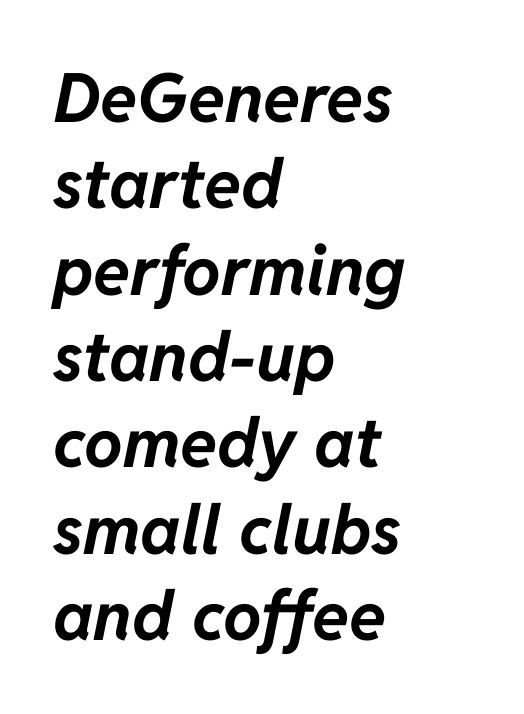
The passage shown is typed in a proportional face where columns would drift. Glyph-to-glyph distance matches everyday printed text. Heavy, bold letterforms. Alignment: flush left.
